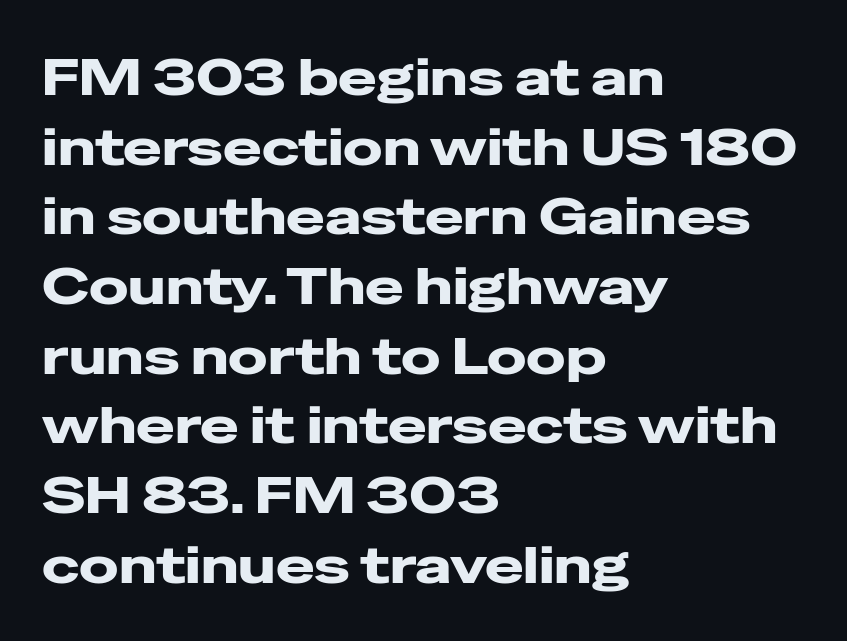
{"serif": "no", "italic": "no", "bold": "yes", "weight": "heavy", "width": "wide", "stroke_contrast": "low", "x_height": "medium", "monospaced": "no", "underline": "no", "align": "left", "line_spacing": "normal", "line_spacing_ratio": 1.34, "letter_spacing": "normal", "letter_spacing_em": 0.0, "glyph_px": 52}
